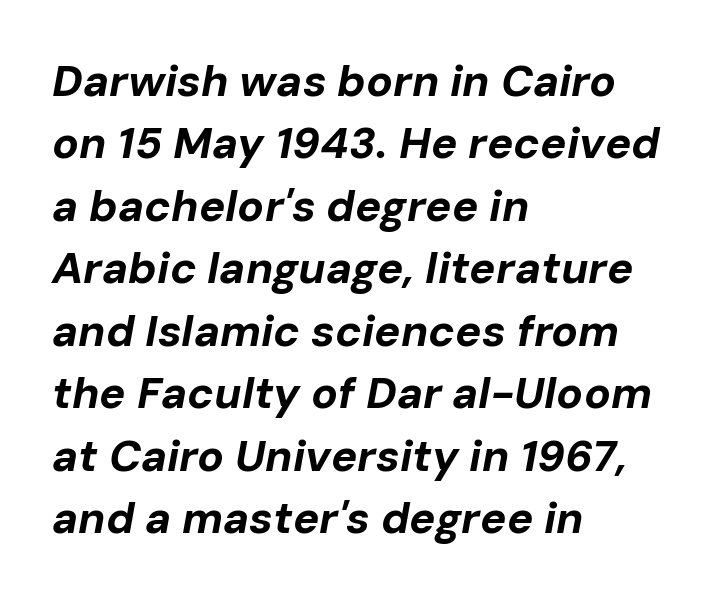
The image shows 44 px bold type, italic (leaning right); set left-aligned, normal line spacing (1.42x), normal letter spacing, not underlined; low stroke contrast and a medium x-height.
